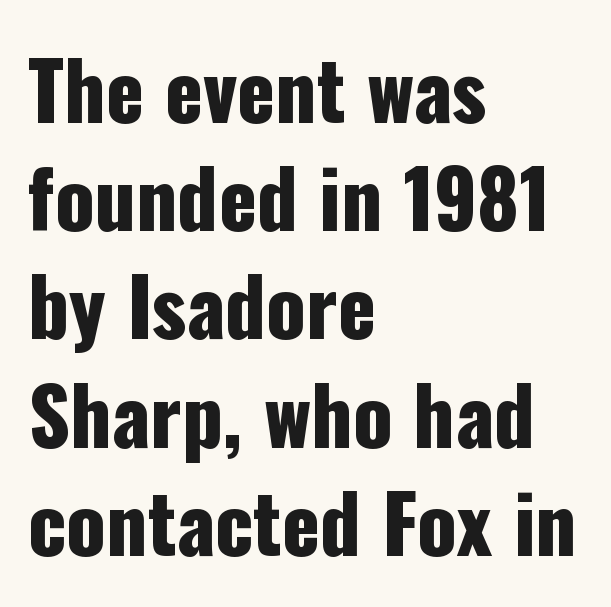
The image shows 79 px condensed sans-serif type, upright; set left-aligned, normal line spacing (1.37x), normal letter spacing, not underlined; low stroke contrast and a medium x-height.
